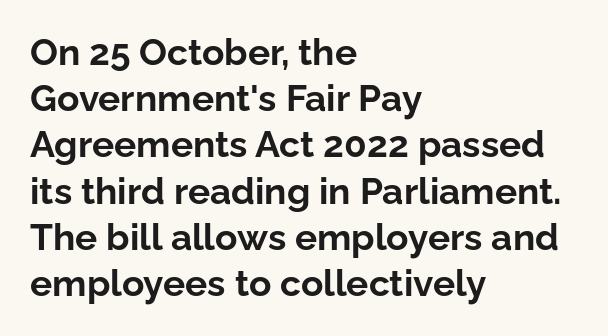
The image shows 37 px bold sans-serif type, upright; set left-aligned, normal line spacing (1.25x), normal letter spacing, not underlined; low stroke contrast and a medium x-height.
